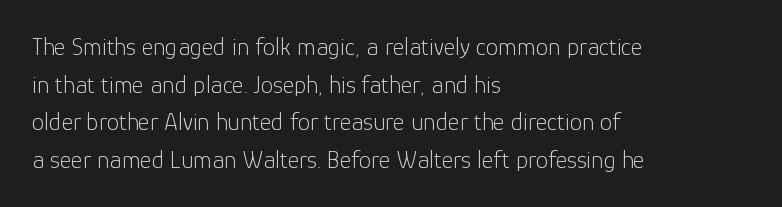
{"italic": "no", "bold": "no", "underline": "no", "align": "left", "line_spacing": "normal", "line_spacing_ratio": 1.51, "letter_spacing": "normal", "letter_spacing_em": 0.0, "glyph_px": 25}
